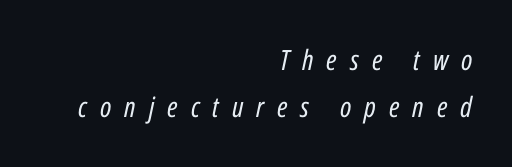
The image shows 28 px regular-weight, condensed type, italic (leaning right); set right-aligned, normal line spacing (1.69x), unusually wide letter spacing (+0.46 em), not underlined; low stroke contrast and a medium x-height.
